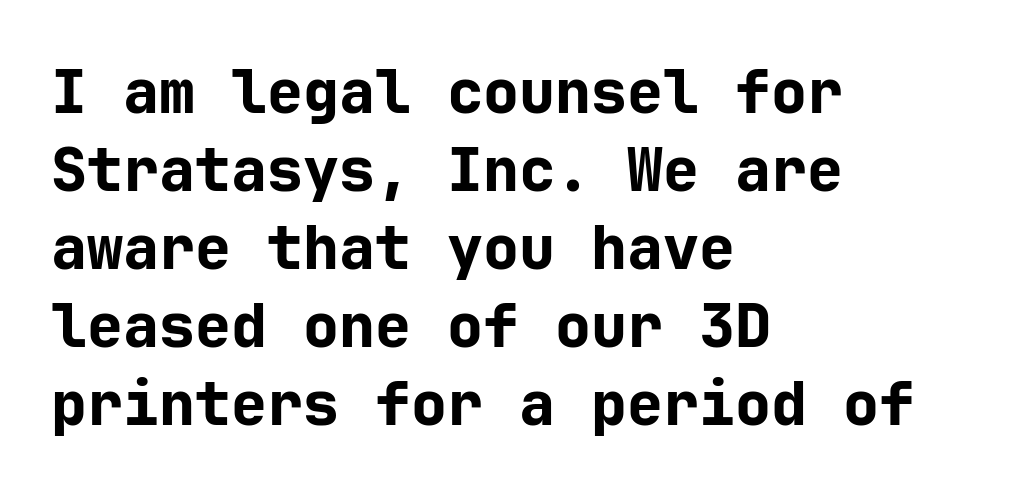
Q: Is the text bold? A: Yes.
Q: Is the text italic (slanted)? A: No, it is upright.
Q: Is the typeface a serif or a sans-serif typeface? A: Sans-serif.
Q: Is the text underlined? A: No.
Q: How is the paragraph aligned? A: Left-aligned.
Q: Is the spacing between letters normal or unusually wide? A: Normal.
Q: Is the spacing between lines tight, normal or loose? A: Normal.
Q: Width (condensed, normal, or wide)? A: Normal.
Q: Stroke contrast? A: Low.
Q: x-height? A: Medium.
